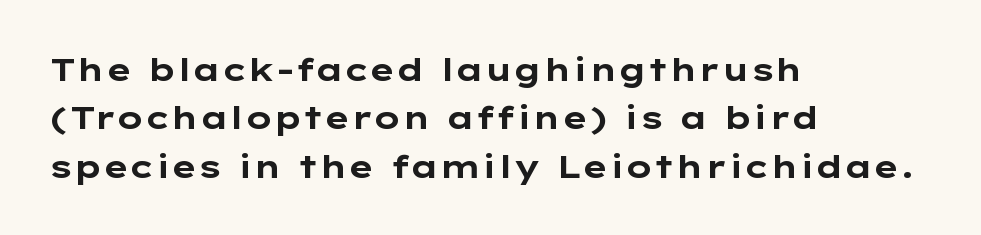
{"serif": "no", "italic": "no", "bold": "yes", "weight": "bold", "width": "wide", "stroke_contrast": "low", "x_height": "medium", "monospaced": "no", "underline": "no", "align": "left", "line_spacing": "normal", "line_spacing_ratio": 1.51, "letter_spacing": "normal", "letter_spacing_em": 0.0, "glyph_px": 32}
